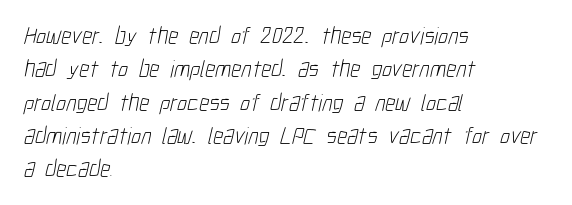
{"bold": "no", "underline": "no", "align": "left", "line_spacing": "normal", "line_spacing_ratio": 1.39, "letter_spacing": "normal", "letter_spacing_em": 0.0, "glyph_px": 24}
